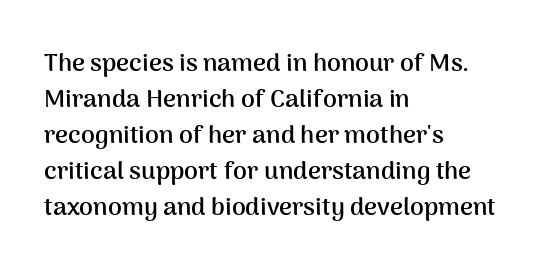
The image shows 25 px bold type, upright; set left-aligned, normal line spacing (1.44x), normal letter spacing, not underlined.
